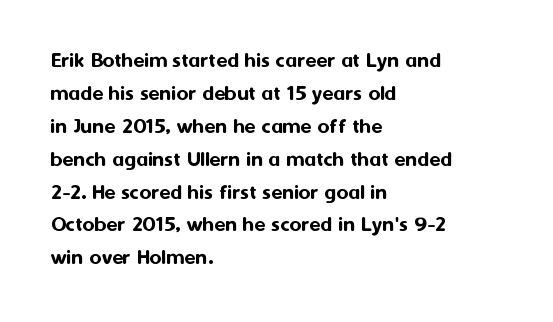
The image shows 23 px text type, upright; set left-aligned, normal line spacing (1.43x), normal letter spacing, not underlined.
